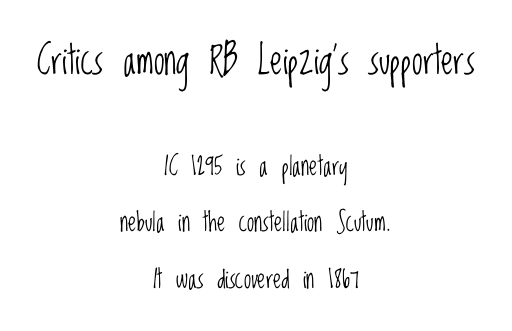
Q: Is the text bold? A: No.
Q: Is the text italic (slanted)? A: No, it is upright.
Q: Is the typeface a serif or a sans-serif typeface? A: Sans-serif.
Q: Is the text underlined? A: No.
Q: How is the paragraph aligned? A: Centered.
Q: Is the spacing between letters normal or unusually wide? A: Normal.
Q: Is the spacing between lines tight, normal or loose? A: Loose.
Q: Which block of text is set in a larger size, the first (top) or the second (bottom)? A: The first (top) one.
Q: Width (condensed, normal, or wide)? A: Condensed.
Q: Stroke contrast? A: Low.
Q: x-height? A: Large.
Q: Monospaced? A: No.
